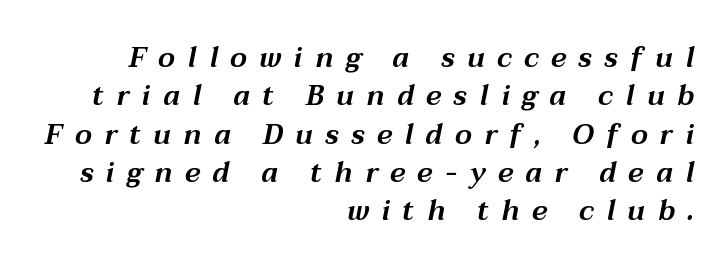
This sample keeps an unexceptional amount of space between lines. Letter spacing: wide. Each row of text sits above clean, open space. The passage shown is typed in a proportional face where columns would drift. All the whitespace from short lines collects on the left.
